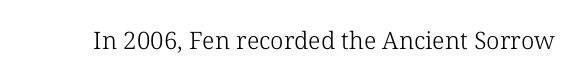
The image shows 24 px text type, upright; set normal letter spacing, not underlined.
